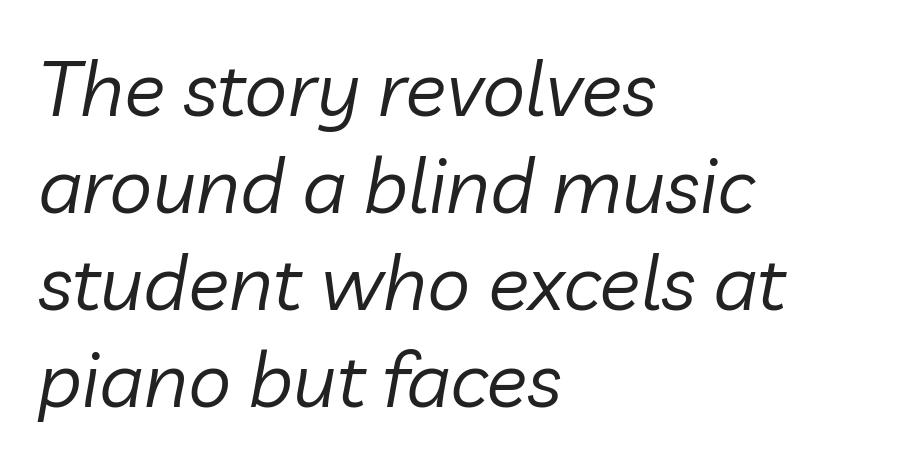
The setting favours the left margin, as ordinary paragraphs usually do. Spacing verdict: proportional, widths tailored to each character. The gap between lines stays unmarked. Think standard paragraph weight, or any step lighter than that.
